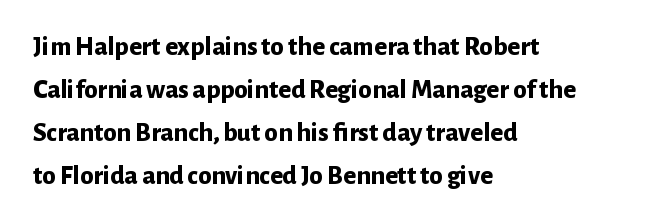
Q: Is the text bold? A: Yes.
Q: Is the text italic (slanted)? A: No, it is upright.
Q: Is the text underlined? A: No.
Q: How is the paragraph aligned? A: Left-aligned.
Q: Is the spacing between letters normal or unusually wide? A: Normal.
Q: Is the spacing between lines tight, normal or loose? A: Normal.
